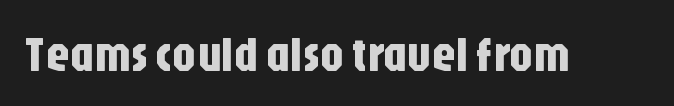
{"serif": "no", "italic": "no", "width": "condensed", "stroke_contrast": "low", "x_height": "large", "monospaced": "no", "underline": "no", "letter_spacing": "normal", "letter_spacing_em": 0.0, "glyph_px": 48}
